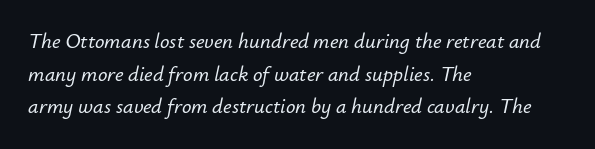
{"italic": "yes", "lean": "right", "slant_degrees": 12, "underline": "no", "align": "left", "line_spacing": "normal", "line_spacing_ratio": 1.55, "letter_spacing": "normal", "letter_spacing_em": 0.0, "glyph_px": 21}
